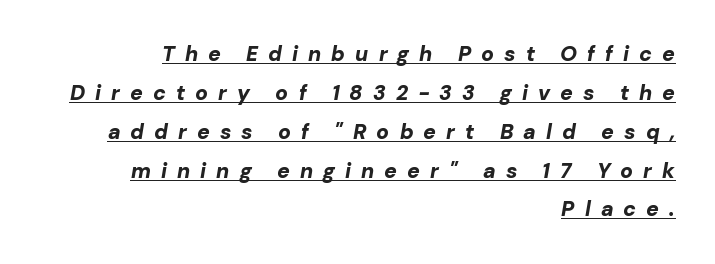
Q: Is the text bold? A: Yes.
Q: Is the text italic (slanted)? A: Yes, it leans right by about 10 degrees.
Q: Is the text underlined? A: Yes.
Q: How is the paragraph aligned? A: Right-aligned.
Q: Is the spacing between letters normal or unusually wide? A: Unusually wide.
